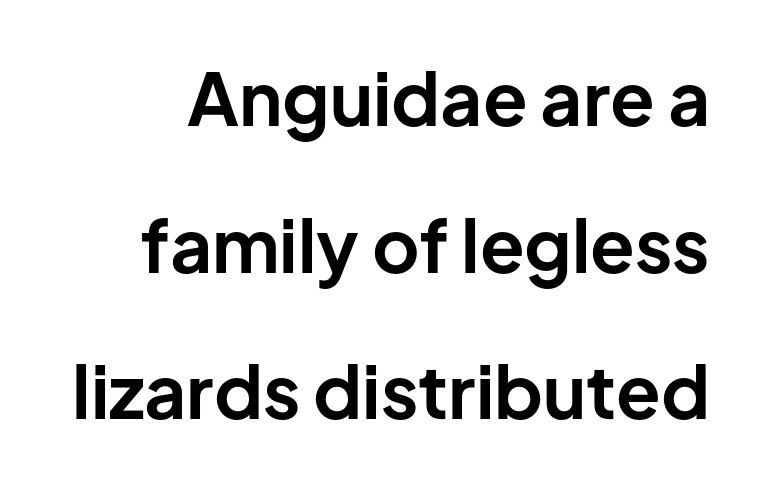
Q: Is the text bold? A: Yes.
Q: Is the text italic (slanted)? A: No, it is upright.
Q: Is the typeface a serif or a sans-serif typeface? A: Sans-serif.
Q: Is the text underlined? A: No.
Q: Is the spacing between letters normal or unusually wide? A: Normal.
Q: Is the spacing between lines tight, normal or loose? A: Loose.
Q: Width (condensed, normal, or wide)? A: Normal.
Q: Stroke contrast? A: Low.
Q: x-height? A: Medium.
Q: Monospaced? A: No.
